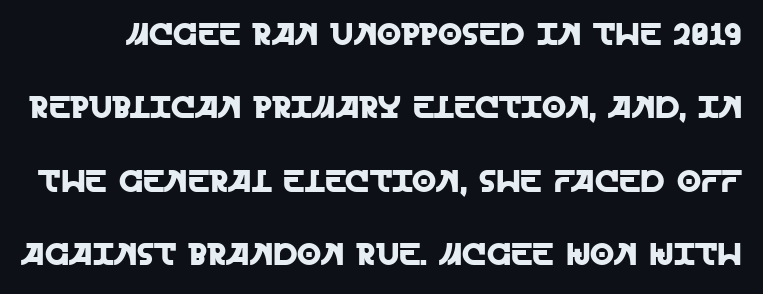
{"serif": "no", "italic": "no", "width": "normal", "x_height": "large", "monospaced": "no", "underline": "no", "line_spacing": "loose", "line_spacing_ratio": 2.37, "letter_spacing": "normal", "letter_spacing_em": 0.0, "glyph_px": 31}
